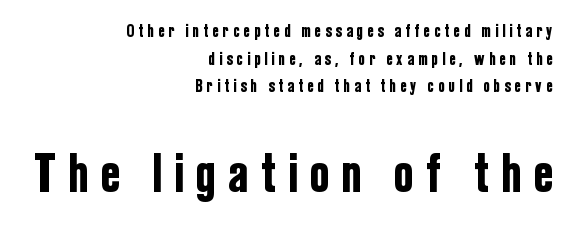
{"serif": "no", "italic": "no", "width": "condensed", "stroke_contrast": "low", "x_height": "medium", "monospaced": "no", "underline": "no", "align": "right", "line_spacing": "normal", "line_spacing_ratio": 1.54, "letter_spacing": "wide", "letter_spacing_em": 0.25, "larger_block": "second", "size_ratio": 3.06, "glyph_px": 55}
